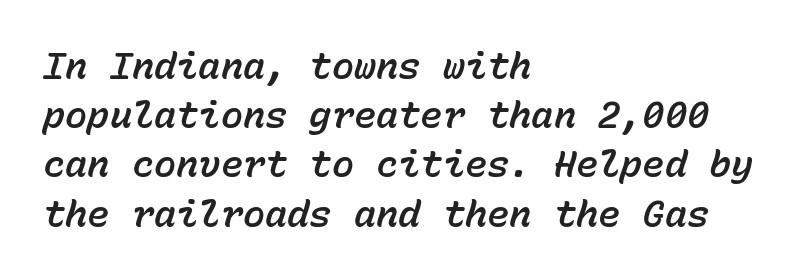
This sample has the even, mechanical cadence of fixed-width lettering. How are the letters spaced? Ordinarily, with no added tracking. Every row of glyphs begins at an identical x-position on the left. Leading matches the norm, producing a regular column. Check under the words: just untouched page.
